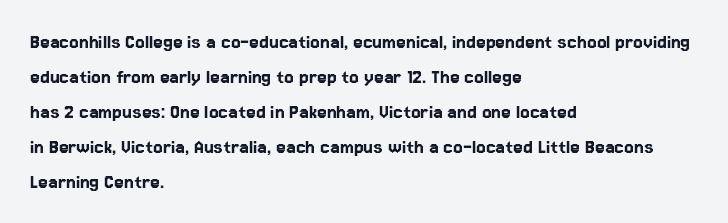
The image shows 22 px text type, upright; set left-aligned, normal line spacing (1.59x), normal letter spacing, not underlined.
